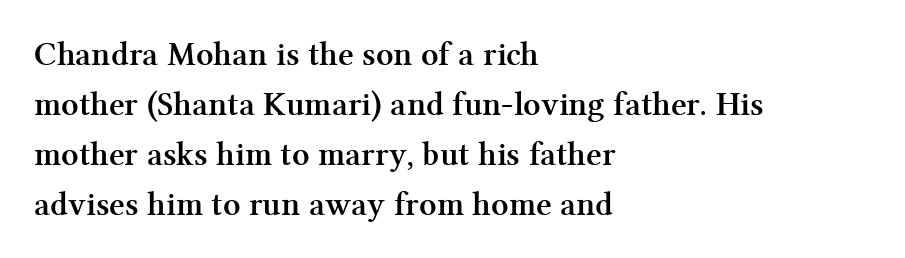
A typesetter would label this face a serif. The words here are not underlined. Nope, not italic — everything's standing straight. Weight check: bold — yes, fully.
